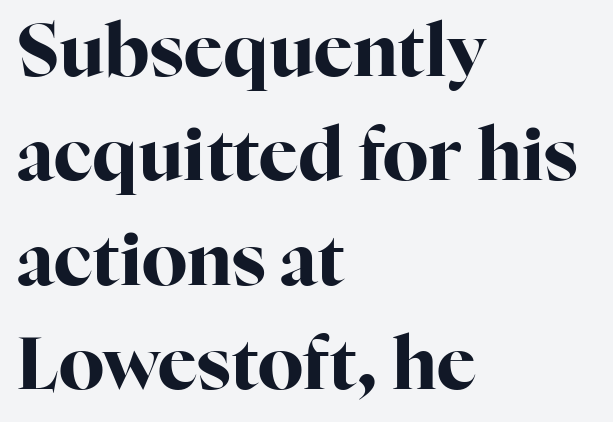
The image shows 73 px bold serif type, upright; set left-aligned, normal line spacing (1.43x), normal letter spacing, not underlined; high stroke contrast and a medium x-height.
